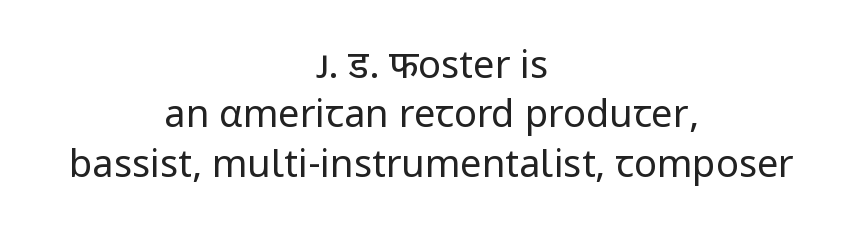
Do the characters align in a grid? No, the font is proportional. You could call the tracking neutral — neither tight nor loose. In terms of leading, this rendering sits right in the middle. Notice how the stems are strictly vertical — no italics here. The passage is arranged like a title page — every line centered.
